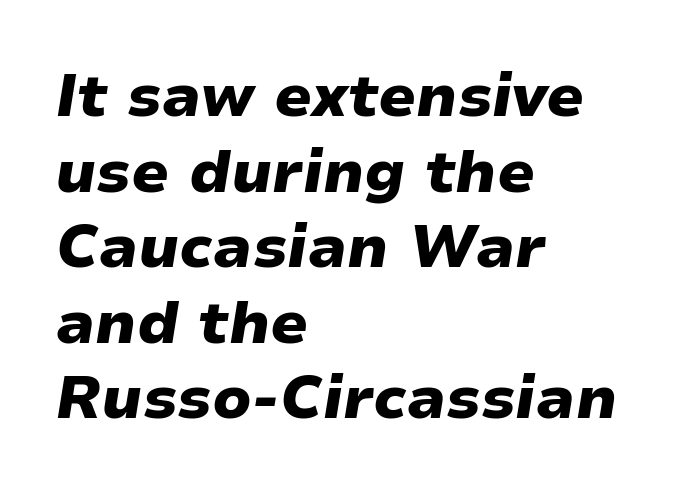
The image shows 60 px heavy, wide type, italic (leaning right); set left-aligned, normal line spacing (1.26x), normal letter spacing, not underlined; low stroke contrast and a medium x-height.
